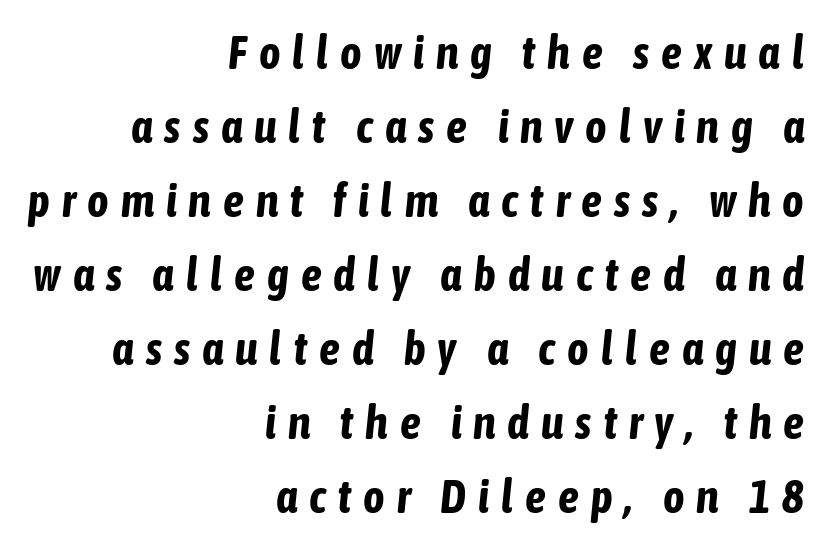
{"italic": "yes", "lean": "right", "slant_degrees": 6, "bold": "yes", "weight": "bold", "width": "condensed", "stroke_contrast": "low", "x_height": "medium", "monospaced": "no", "underline": "no", "align": "right", "line_spacing": "normal", "line_spacing_ratio": 1.61, "letter_spacing": "wide", "letter_spacing_em": 0.26, "glyph_px": 46}
